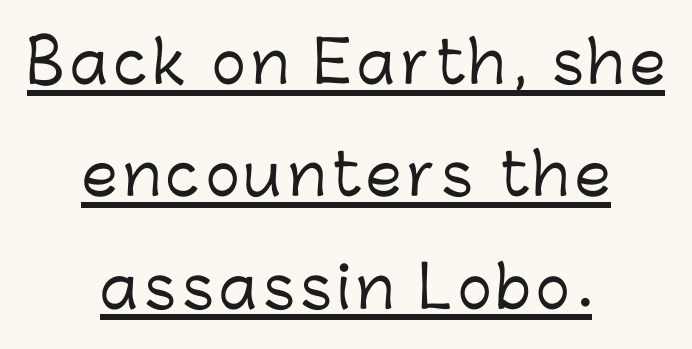
The image shows 57 px sans-serif type, upright; set centered, loose line spacing (1.97x), underlined; low stroke contrast and a medium x-height.
